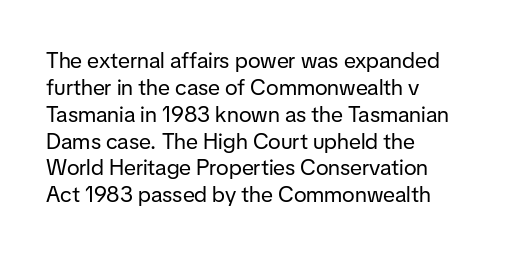
The image shows 22 px text type, upright; set left-aligned, line spacing 1.22x, normal letter spacing, not underlined.
